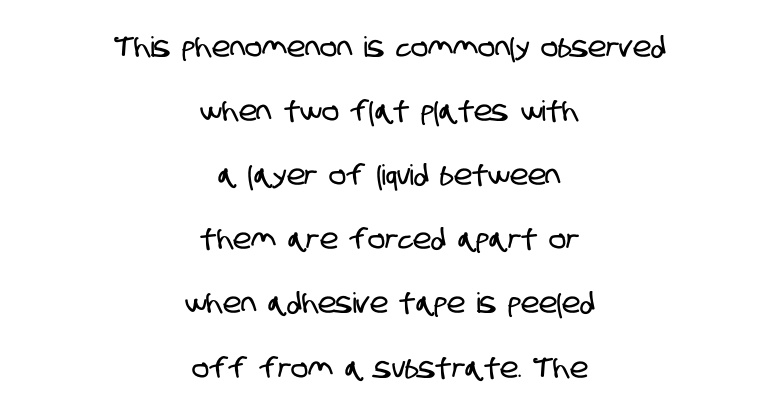
The characters display no serif detailing; their extremities are plain. Character widths vary here, with narrow letters taking less room than wide ones. If you measured baseline to baseline, you'd find a long distance. A centered setting, common on invitations and titles, is used for this passage. Letter spacing: default. Anything drawn beneath the words? Only blank space.
